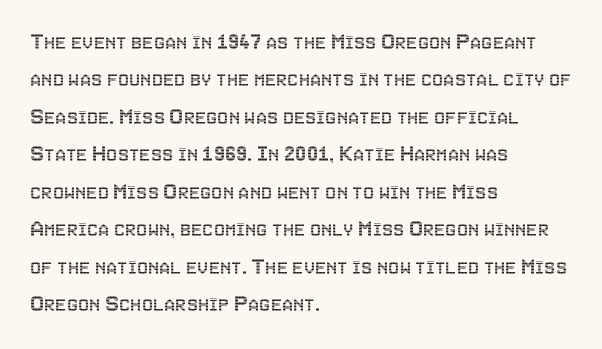
The rendering anchors every line to the left-hand side. The vertical gap from one line to the next is medium. The letterforms sit shoulder to shoulder at normal distance. Lines of text with bare space underneath. This is roman type, the default non-slanted kind.
